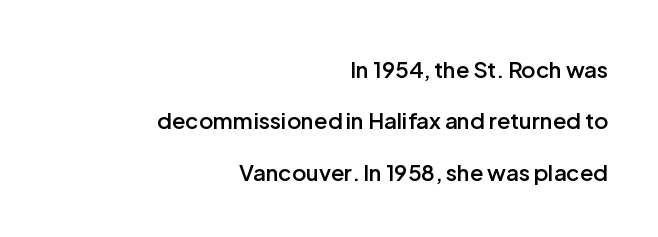
The image shows 22 px text type, upright; set right-aligned, loose line spacing (2.33x), normal letter spacing, not underlined.
